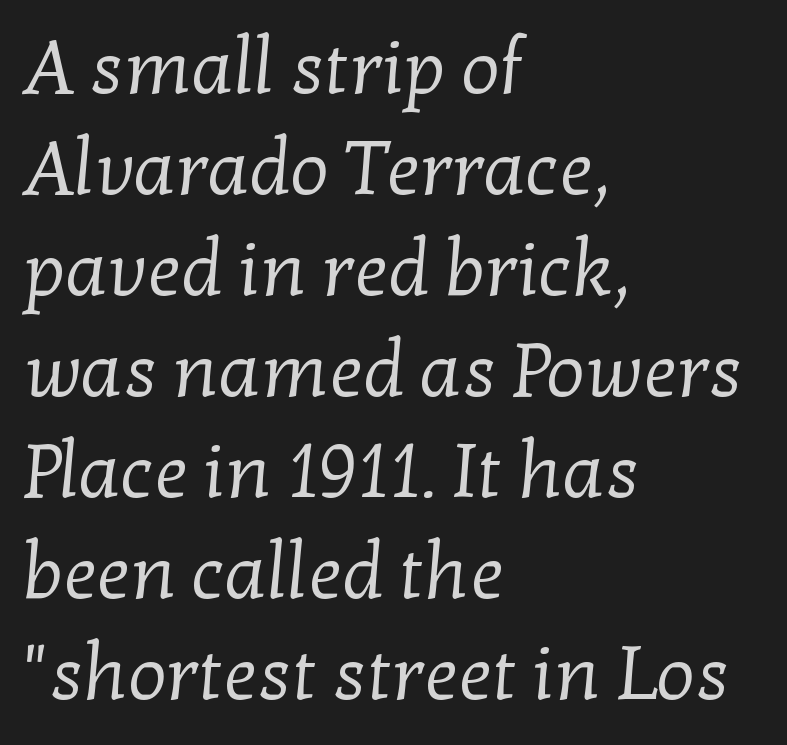
Spacing verdict: proportional, widths tailored to each character. Look at the tracking — it's just the regular setting, nothing added. Reading down the column, the eye jumps a familiar distance to each next line. Check the space under the baseline: it is left empty. Letterform terminals end in serifs throughout the passage. If you drew a ruler down the left edge, every line would touch it.
